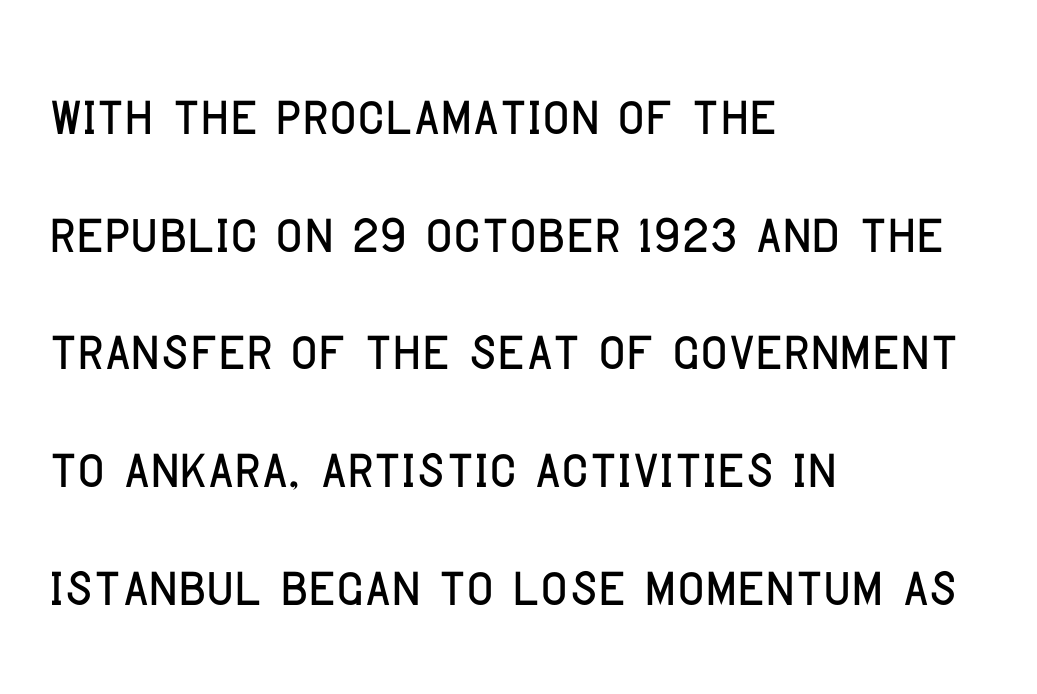
Q: Is the text italic (slanted)? A: No, it is upright.
Q: Is the typeface a serif or a sans-serif typeface? A: Sans-serif.
Q: Is the text underlined? A: No.
Q: How is the paragraph aligned? A: Left-aligned.
Q: Is the spacing between letters normal or unusually wide? A: Normal.
Q: Is the spacing between lines tight, normal or loose? A: Normal.
Q: Width (condensed, normal, or wide)? A: Condensed.
Q: Stroke contrast? A: Low.
Q: x-height? A: Large.
Q: Monospaced? A: No.
